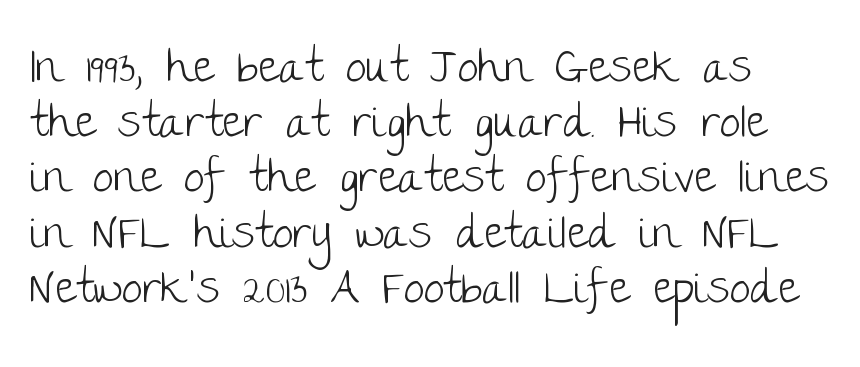
Q: Is the text bold? A: No.
Q: Is the text italic (slanted)? A: No, it is upright.
Q: Is the typeface a serif or a sans-serif typeface? A: Sans-serif.
Q: Is the text underlined? A: No.
Q: Is the spacing between letters normal or unusually wide? A: Normal.
Q: Width (condensed, normal, or wide)? A: Normal.
Q: Stroke contrast? A: Low.
Q: x-height? A: Large.
Q: Monospaced? A: No.
